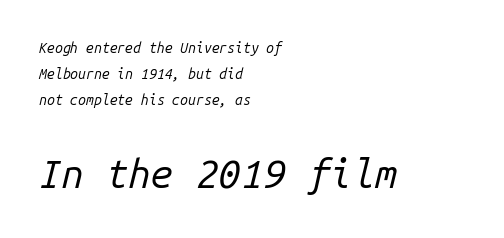
Q: Is the text bold? A: No.
Q: Is the text italic (slanted)? A: Yes, it leans right by about 14 degrees.
Q: Is the text underlined? A: No.
Q: How is the paragraph aligned? A: Left-aligned.
Q: Is the spacing between letters normal or unusually wide? A: Normal.
Q: Which block of text is set in a larger size, the first (top) or the second (bottom)? A: The second (bottom) one.
Q: Width (condensed, normal, or wide)? A: Normal.
Q: Stroke contrast? A: Low.
Q: x-height? A: Medium.
Q: Monospaced? A: Yes.
